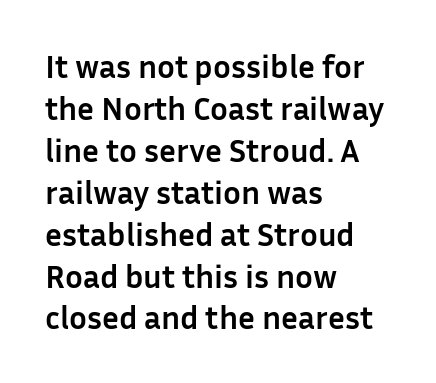
Q: Is the text bold? A: Yes.
Q: Is the text italic (slanted)? A: No, it is upright.
Q: Is the typeface a serif or a sans-serif typeface? A: Sans-serif.
Q: Is the text underlined? A: No.
Q: How is the paragraph aligned? A: Left-aligned.
Q: Is the spacing between letters normal or unusually wide? A: Normal.
Q: Is the spacing between lines tight, normal or loose? A: Normal.
Q: Width (condensed, normal, or wide)? A: Normal.
Q: Stroke contrast? A: Low.
Q: x-height? A: Medium.
Q: Monospaced? A: No.
